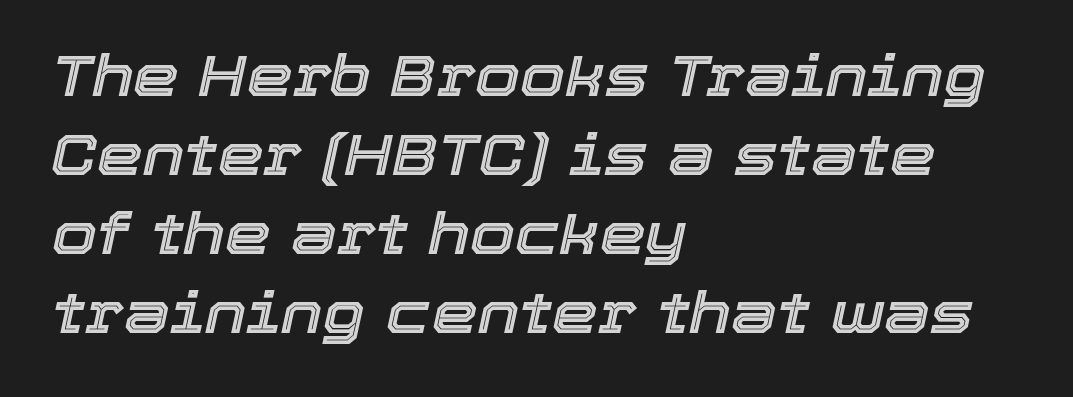
The strip under each line holds only bare page. Spacing verdict: proportional, widths tailored to each character. How are the letters spaced? Ordinarily, with no added tracking. Horizontal alignment here is leftward, the default for most running prose.
